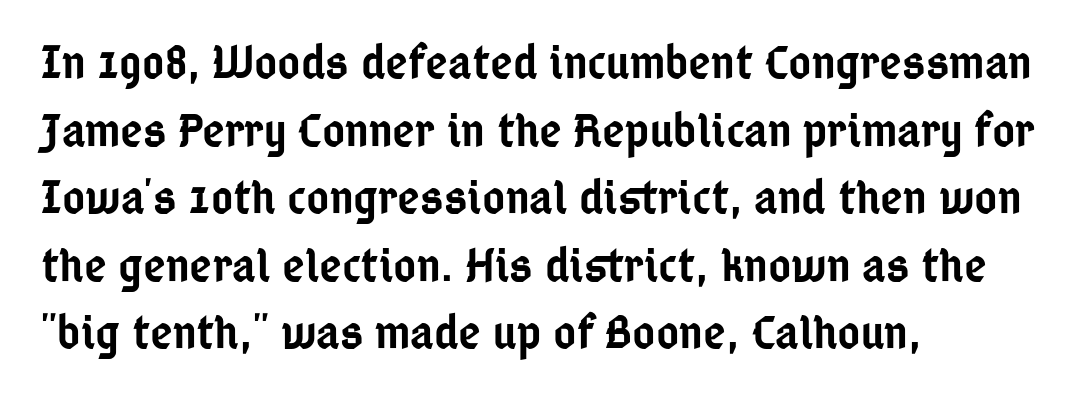
Q: Is the text bold? A: Semi-bold.
Q: Is the text italic (slanted)? A: No, it is upright.
Q: Is the typeface a serif or a sans-serif typeface? A: Sans-serif.
Q: Is the text underlined? A: No.
Q: How is the paragraph aligned? A: Left-aligned.
Q: Is the spacing between letters normal or unusually wide? A: Normal.
Q: Is the spacing between lines tight, normal or loose? A: Normal.
Q: Width (condensed, normal, or wide)? A: Condensed.
Q: Stroke contrast? A: Low.
Q: x-height? A: Medium.
Q: Monospaced? A: No.
